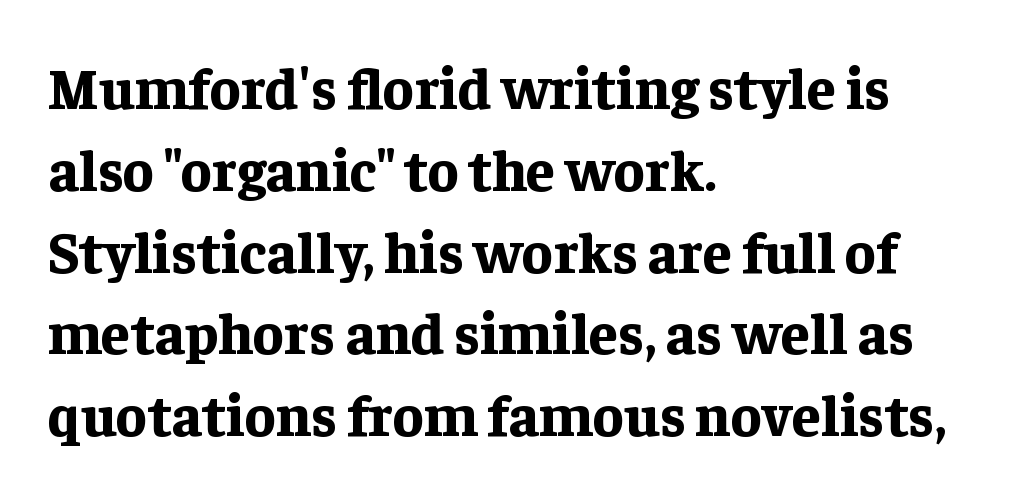
{"serif": "yes", "italic": "no", "bold": "yes", "weight": "bold", "width": "normal", "stroke_contrast": "low", "x_height": "medium", "monospaced": "no", "underline": "no", "align": "left", "line_spacing": "normal", "line_spacing_ratio": 1.41, "letter_spacing": "normal", "letter_spacing_em": 0.0, "glyph_px": 58}
